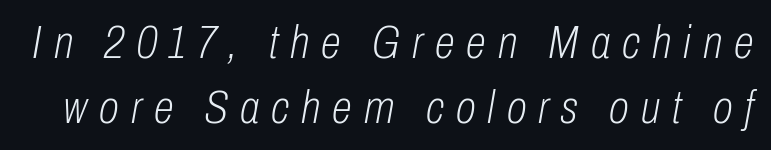
Q: Is the text bold? A: No.
Q: Is the text italic (slanted)? A: Yes, it leans right by about 10 degrees.
Q: Is the text underlined? A: No.
Q: Is the spacing between letters normal or unusually wide? A: Unusually wide.
Q: Is the spacing between lines tight, normal or loose? A: Normal.
Q: Width (condensed, normal, or wide)? A: Condensed.
Q: Stroke contrast? A: Low.
Q: x-height? A: Medium.
Q: Monospaced? A: No.
